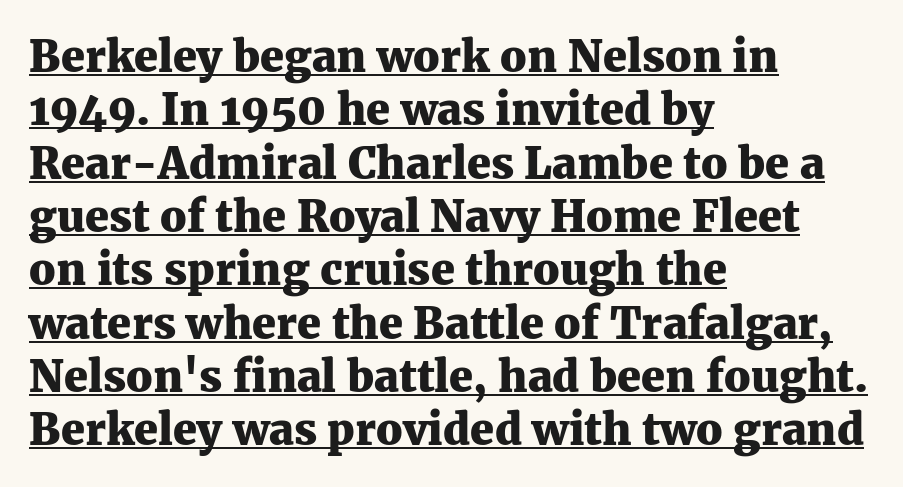
Caption: lettering with a line underneath. The text block is weighted toward the left margin, trailing off unevenly rightward. These lines are composed in type with serifs. Heavy-handed strokes throughout: this text is bold. Does the lettering tilt? It doesn't — this is upright. The face used here is proportionally spaced, like ordinary book or web type.
